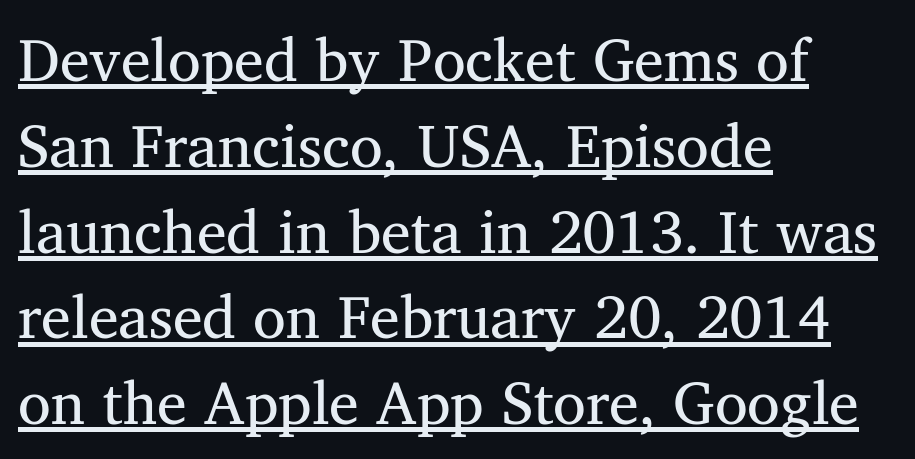
{"serif": "yes", "bold": "no", "weight": "regular", "width": "normal", "stroke_contrast": "medium", "x_height": "medium", "monospaced": "no", "underline": "yes", "align": "left", "line_spacing": "normal", "line_spacing_ratio": 1.43, "letter_spacing": "normal", "letter_spacing_em": 0.0, "glyph_px": 60}
